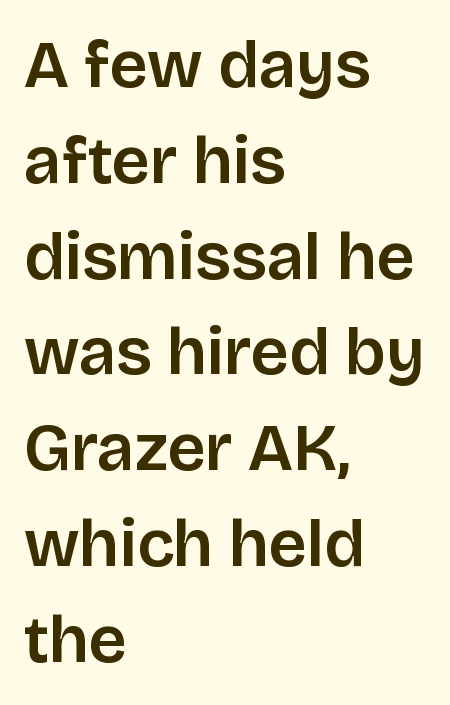
Leading: standard. Letter spacing: default. The zone under the glyphs is completely vacant. Horizontally, the lines are justified to the leading edge only. The passage shown is typed in a proportional face where columns would drift.
